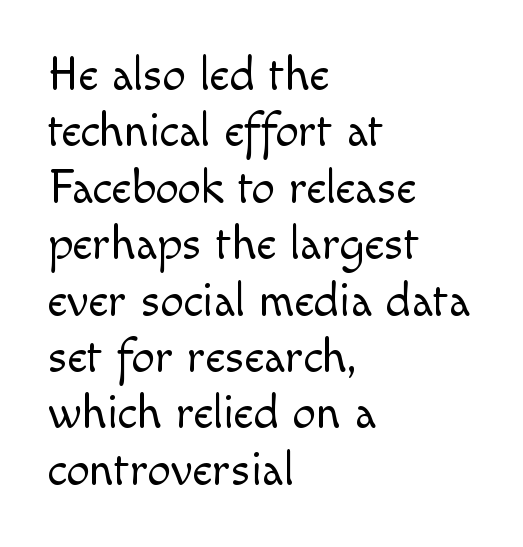
{"serif": "no", "italic": "no", "bold": "no", "weight": "light", "width": "normal", "x_height": "small", "monospaced": "no", "underline": "no", "align": "left", "line_spacing_ratio": 1.2, "letter_spacing": "normal", "letter_spacing_em": 0.0, "glyph_px": 47}
